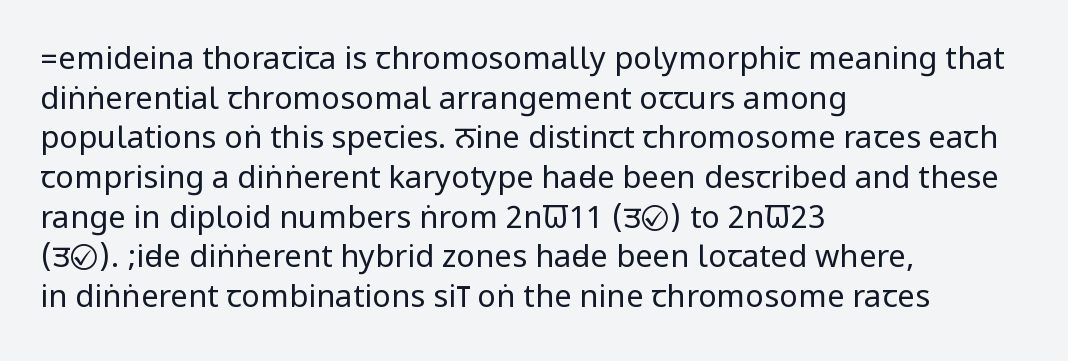
Compared with a centered layout, this one pins lines to the left instead. The zone under the glyphs is completely vacant. Is the letter spacing exaggerated? No — it looks like the ordinary default. The line-height multiplier appears to be the usual default. The face looks like a standard text weight, possibly lighter.
